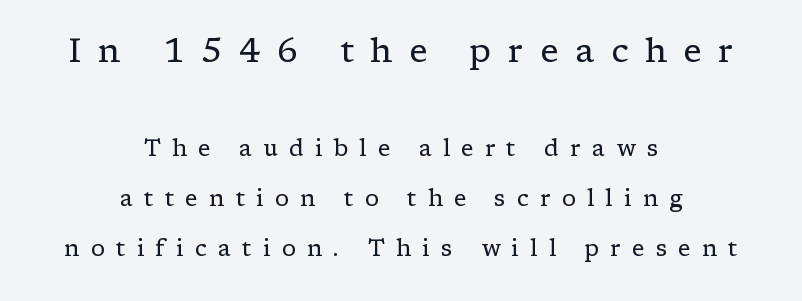
The image shows 34 px regular-weight serif type, upright; set centered, loose line spacing (2.19x), unusually wide letter spacing (+0.49 em), not underlined; the first (top) block is 1.48x larger; low stroke contrast and a medium x-height.
